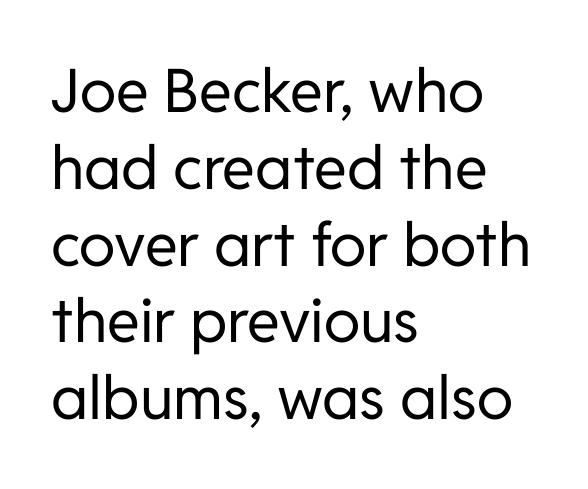
Posture: vertical. Plain, unruled lines of type. Varying glyph widths throughout — classic text-font behaviour. Bold? No — there's no thickening of the strokes. Notice how the passage keeps a crisp vertical edge on the left only. The characters display no serif detailing; their extremities are plain.
